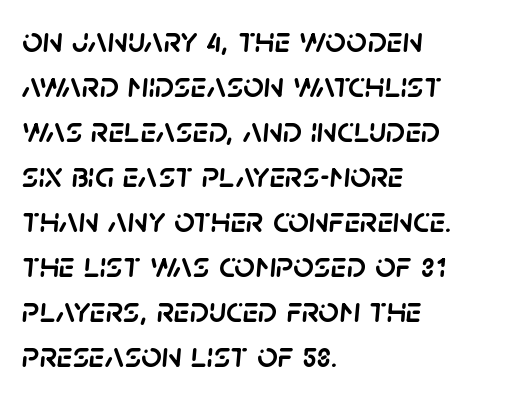
Q: Is the text italic (slanted)? A: Yes, it leans right by about 5 degrees.
Q: Is the text underlined? A: No.
Q: How is the paragraph aligned? A: Left-aligned.
Q: Is the spacing between letters normal or unusually wide? A: Normal.
Q: Is the spacing between lines tight, normal or loose? A: Normal.
Q: Width (condensed, normal, or wide)? A: Normal.
Q: Stroke contrast? A: Low.
Q: x-height? A: Large.
Q: Monospaced? A: No.
